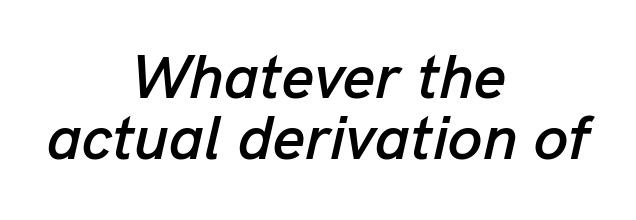
{"italic": "yes", "lean": "right", "slant_degrees": 13, "width": "normal", "stroke_contrast": "low", "x_height": "medium", "monospaced": "no", "underline": "no", "align": "center", "line_spacing": "tight", "line_spacing_ratio": 0.98, "letter_spacing": "normal", "letter_spacing_em": 0.0, "glyph_px": 62}
